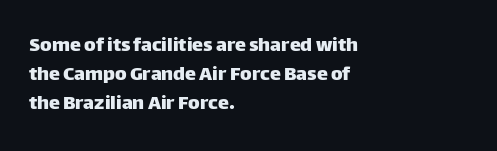
Descender tails drop into unmarked territory. Horizontal alignment here is leftward, the default for most running prose. Does extra space separate the letters? No, they use regular spacing. Upright lettering throughout. Evenly set lines give the paragraph a standard silhouette.
